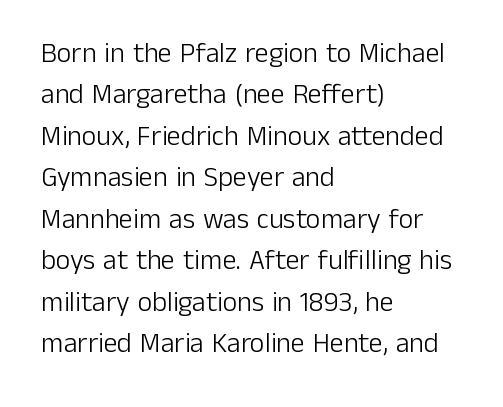
A light-to-regular cut is what we see here. To sum up the face: it is a sans, with no serifs. Looks like regular typesetting: each glyph gets only the width it needs. Unlike italic type, these characters show no tilt at all.
